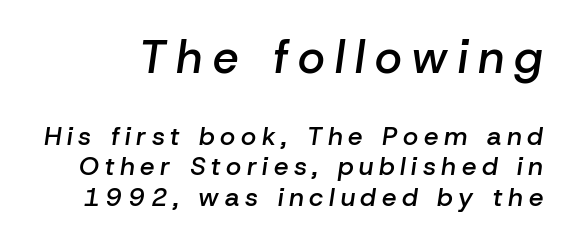
Emphasis by weight is partial: semibold. The earlier block is typeset at a bigger size than the later block. The passage shown is not underscored anywhere. There is plenty of visible air inserted between adjacent glyphs. The letters are slanted; this is an italic face.
